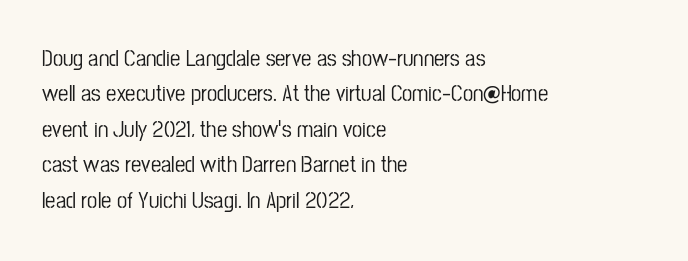
{"italic": "no", "underline": "no", "align": "left", "line_spacing": "normal", "line_spacing_ratio": 1.54, "letter_spacing": "normal", "letter_spacing_em": 0.0, "glyph_px": 23}
